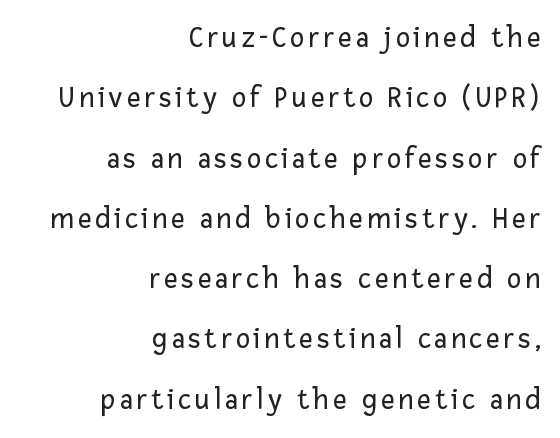
Q: Is the text bold? A: No.
Q: Is the text italic (slanted)? A: No, it is upright.
Q: Is the typeface a serif or a sans-serif typeface? A: Sans-serif.
Q: Is the text underlined? A: No.
Q: How is the paragraph aligned? A: Right-aligned.
Q: Is the spacing between lines tight, normal or loose? A: Loose.
Q: Width (condensed, normal, or wide)? A: Normal.
Q: Stroke contrast? A: Low.
Q: x-height? A: Medium.
Q: Monospaced? A: No.
